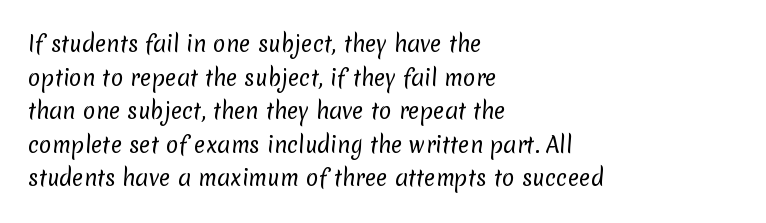
The image shows 21 px text type; set left-aligned, normal line spacing (1.6x), normal letter spacing, not underlined.
